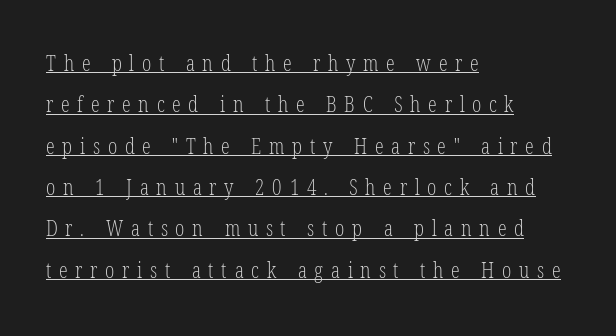
The image shows 22 px text type, upright; set left-aligned, line spacing 1.88x, unusually wide letter spacing (+0.35 em), underlined.
